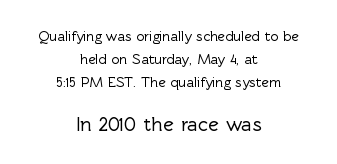
{"italic": "no", "underline": "no", "align": "center", "line_spacing": "normal", "line_spacing_ratio": 1.64, "letter_spacing": "normal", "letter_spacing_em": 0.0, "larger_block": "second", "size_ratio": 1.43, "glyph_px": 20}
